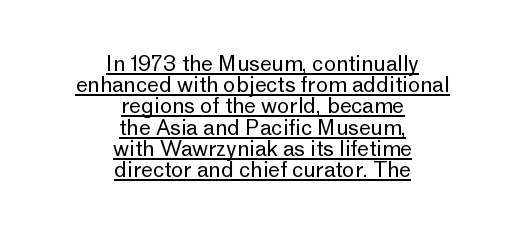
The image shows 21 px text type, upright; set centered, tight line spacing (1.01x), normal letter spacing, underlined.
